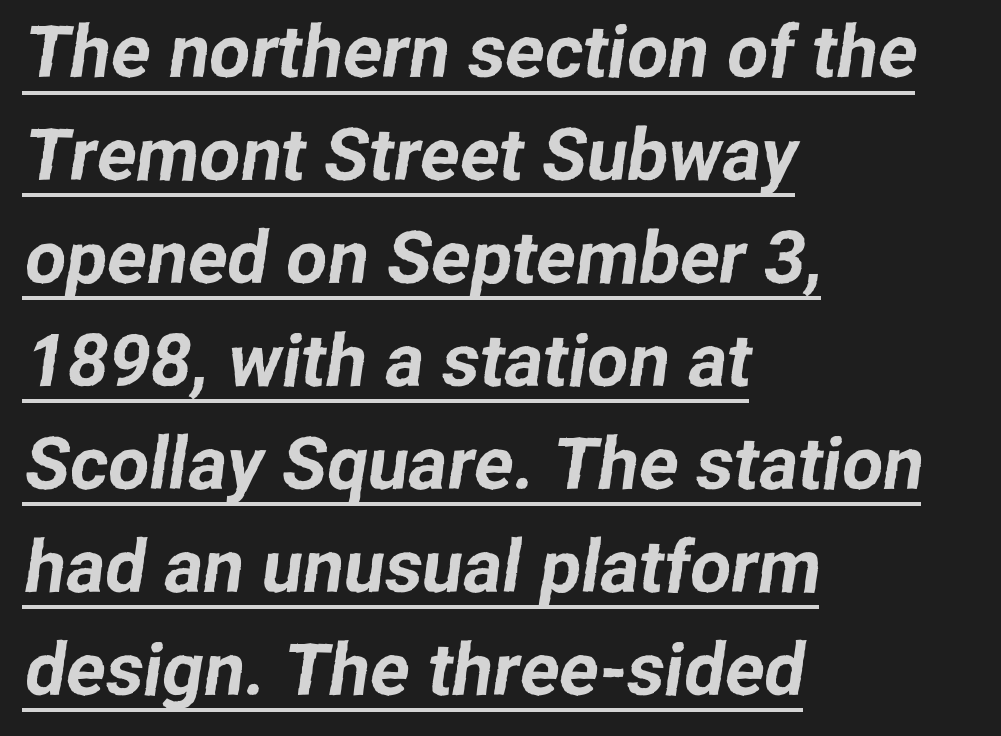
{"serif": "no", "width": "normal", "stroke_contrast": "low", "x_height": "medium", "monospaced": "no", "underline": "yes", "align": "left", "line_spacing": "normal", "line_spacing_ratio": 1.41, "letter_spacing": "normal", "letter_spacing_em": 0.0, "glyph_px": 73}
